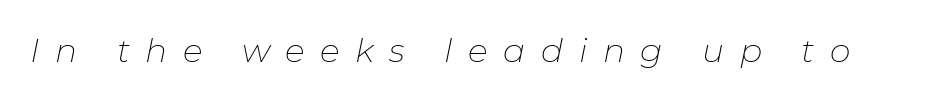
{"italic": "yes", "lean": "right", "slant_degrees": 11, "bold": "no", "weight": "thin", "width": "normal", "stroke_contrast": "low", "x_height": "medium", "monospaced": "no", "underline": "no", "letter_spacing": "wide", "letter_spacing_em": 0.47, "glyph_px": 33}
